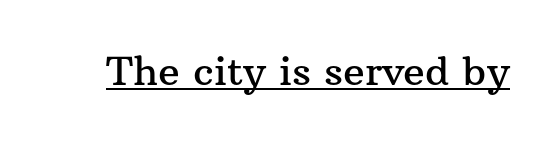
Q: Is the text italic (slanted)? A: No, it is upright.
Q: Is the typeface a serif or a sans-serif typeface? A: Serif.
Q: Is the text underlined? A: Yes.
Q: Is the spacing between letters normal or unusually wide? A: Normal.
Q: Width (condensed, normal, or wide)? A: Normal.
Q: Stroke contrast? A: Medium.
Q: x-height? A: Medium.
Q: Monospaced? A: No.
